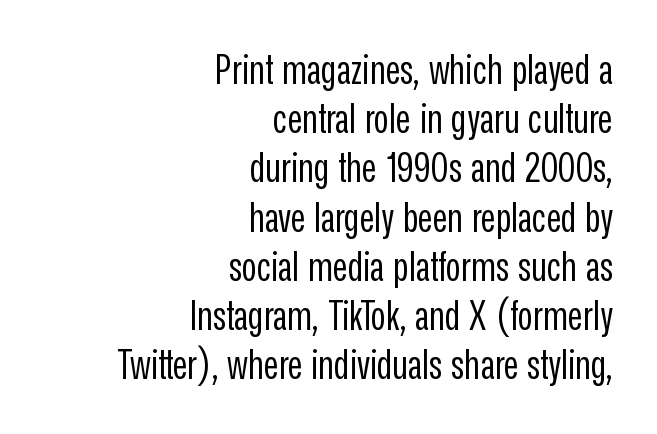
{"serif": "no", "italic": "no", "bold": "no", "weight": "regular", "width": "condensed", "stroke_contrast": "low", "x_height": "medium", "monospaced": "no", "underline": "no", "align": "right", "line_spacing_ratio": 1.2, "letter_spacing": "normal", "letter_spacing_em": 0.0, "glyph_px": 41}
